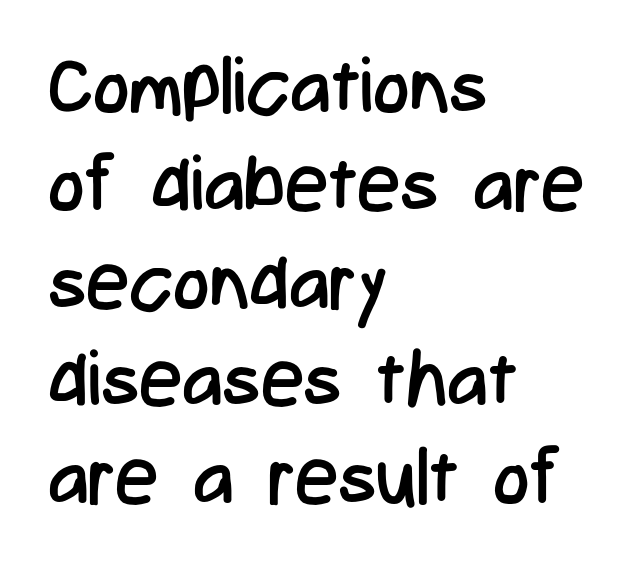
Character widths vary here, with narrow letters taking less room than wide ones. This rendering leaves character spacing at its baseline value. The gap between lines stays unmarked. If you measured baseline to baseline, you'd find a middling distance.
